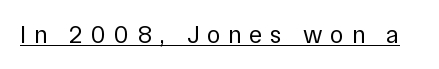
The image shows 25 px text type, upright; set unusually wide letter spacing (+0.31 em), underlined.
